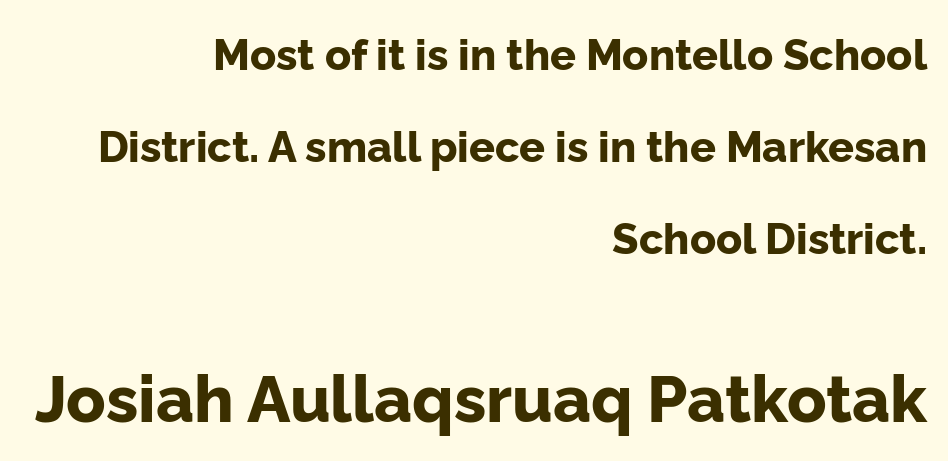
The image shows 65 px bold sans-serif type, upright; set right-aligned, loose line spacing (2.14x), normal letter spacing, not underlined; the second (bottom) block is 1.51x larger; low stroke contrast and a medium x-height.
